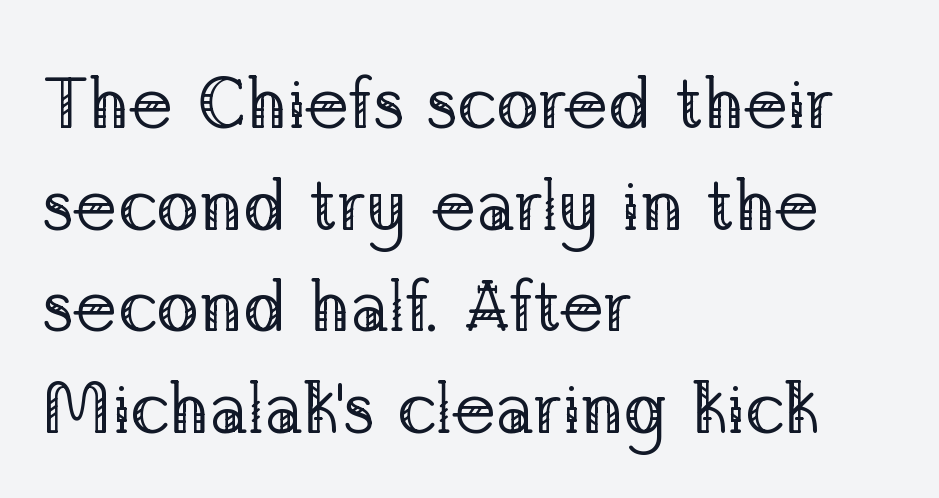
The image shows 72 px regular-weight serif type, upright; set left-aligned, normal line spacing (1.41x), normal letter spacing, not underlined; low stroke contrast and a medium x-height.
